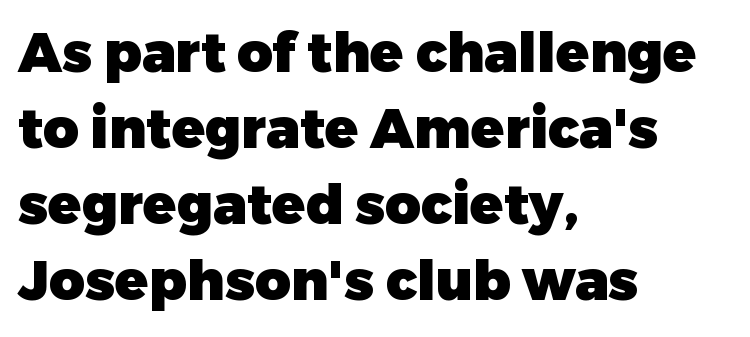
The image shows 55 px heavy sans-serif type, upright; set left-aligned, normal line spacing (1.38x), normal letter spacing, not underlined; low stroke contrast and a medium x-height.
